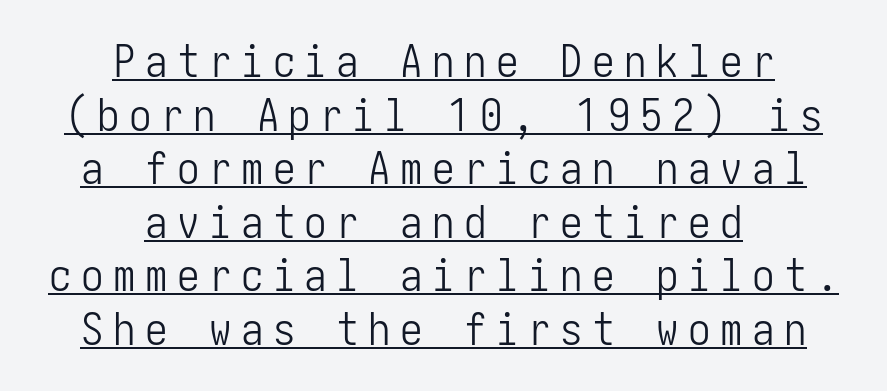
{"serif": "no", "italic": "no", "bold": "no", "weight": "light", "width": "condensed", "stroke_contrast": "low", "x_height": "medium", "underline": "yes", "align": "center", "line_spacing_ratio": 1.19, "letter_spacing": "wide", "letter_spacing_em": 0.21, "glyph_px": 45}
